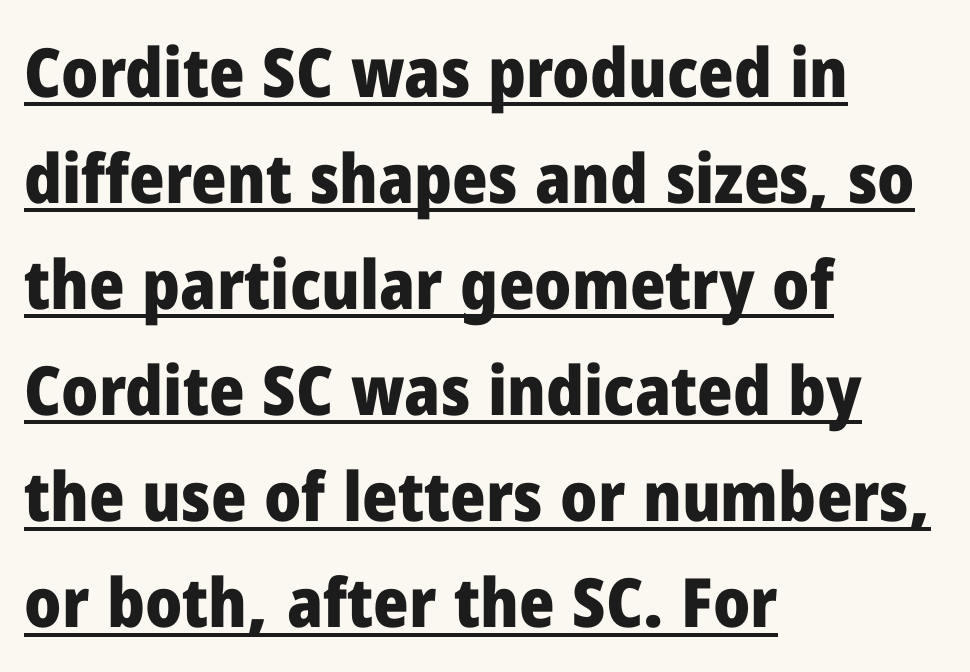
Q: Is the text bold? A: Yes.
Q: Is the text italic (slanted)? A: No, it is upright.
Q: Is the typeface a serif or a sans-serif typeface? A: Sans-serif.
Q: Is the text underlined? A: Yes.
Q: How is the paragraph aligned? A: Left-aligned.
Q: Is the spacing between letters normal or unusually wide? A: Normal.
Q: Is the spacing between lines tight, normal or loose? A: Normal.
Q: Width (condensed, normal, or wide)? A: Normal.
Q: Stroke contrast? A: Low.
Q: x-height? A: Medium.
Q: Monospaced? A: No.
